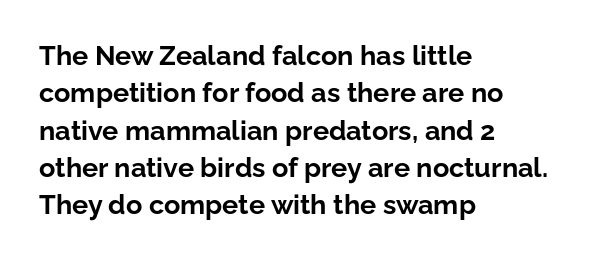
Q: Is the text bold? A: Yes.
Q: Is the text italic (slanted)? A: No, it is upright.
Q: Is the text underlined? A: No.
Q: How is the paragraph aligned? A: Left-aligned.
Q: Is the spacing between letters normal or unusually wide? A: Normal.
Q: Is the spacing between lines tight, normal or loose? A: Normal.
